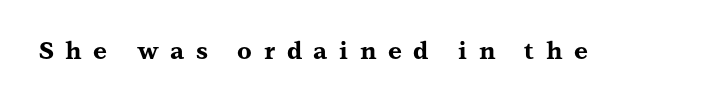
The image shows 24 px bold type, upright; set unusually wide letter spacing (+0.48 em), not underlined.
